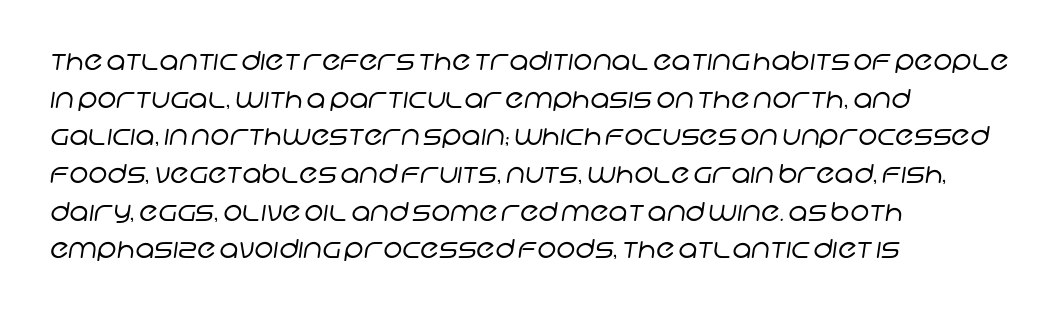
The zone under the glyphs is completely vacant. Short note: letters normally spaced. Vertically, the passage feels balanced, rows spaced as you'd expect. Think standard paragraph weight, or any step lighter than that.
